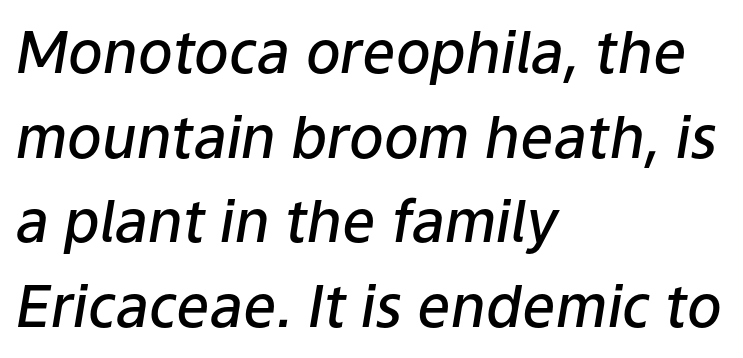
Each new line begins a customary step beneath the previous one. The space beneath each line is pristine and unruled. Notice the strokes are somewhat thickened but not fully heavy: this is a semibold. A typesetter would call this zero additional tracking. If you drew a ruler down the left edge, every line would touch it. The passage shown is typed in a proportional face where columns would drift.
